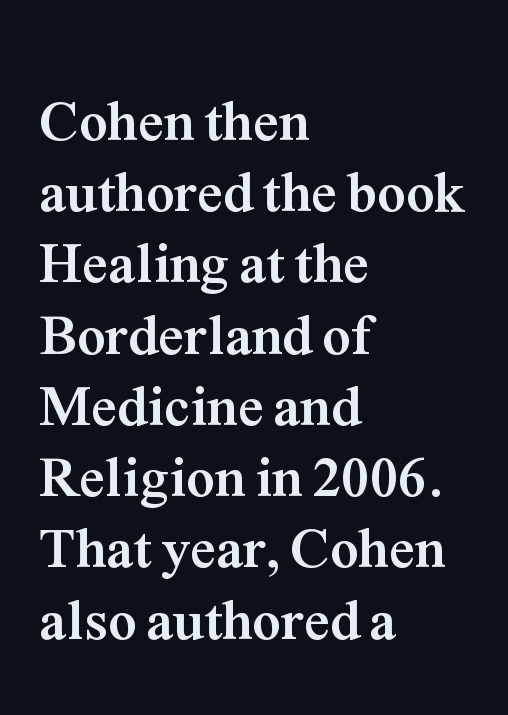
Q: Is the text bold? A: Yes.
Q: Is the text italic (slanted)? A: No, it is upright.
Q: Is the typeface a serif or a sans-serif typeface? A: Serif.
Q: Is the text underlined? A: No.
Q: How is the paragraph aligned? A: Left-aligned.
Q: Is the spacing between letters normal or unusually wide? A: Normal.
Q: Is the spacing between lines tight, normal or loose? A: Normal.
Q: Width (condensed, normal, or wide)? A: Normal.
Q: Stroke contrast? A: Medium.
Q: x-height? A: Medium.
Q: Monospaced? A: No.
